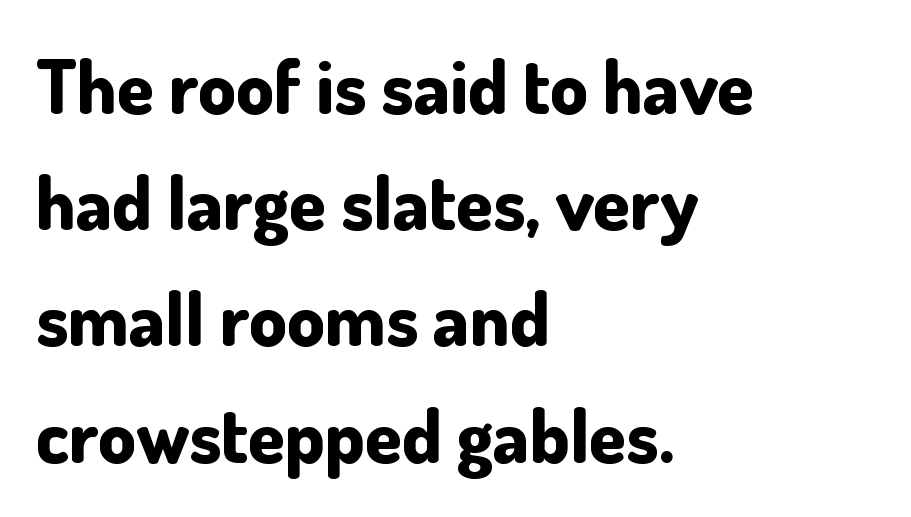
The image shows 75 px bold sans-serif type, upright; set left-aligned, normal line spacing (1.55x), normal letter spacing, not underlined; low stroke contrast and a small x-height.
